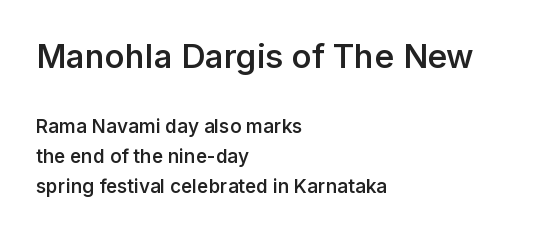
The passage shown has conventional tracking throughout. Proportional: the letters do not fall into vertical columns. Compared with a centered layout, this one pins lines to the left instead. Weight: semibold (demi). Reading top to bottom, the characters get smaller at the block break. Underline: absent.
